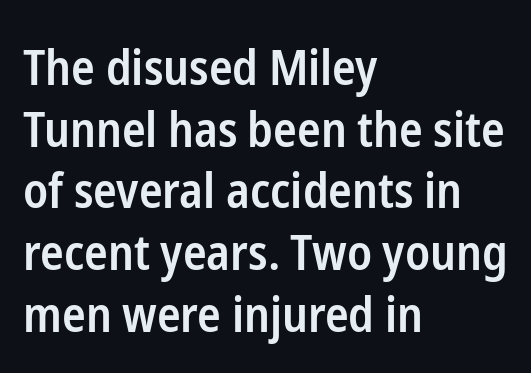
{"serif": "no", "italic": "no", "bold": "semi", "weight": "semibold", "width": "condensed", "stroke_contrast": "low", "x_height": "medium", "monospaced": "no", "underline": "no", "align": "left", "line_spacing": "normal", "line_spacing_ratio": 1.26, "letter_spacing": "normal", "letter_spacing_em": 0.0, "glyph_px": 49}
